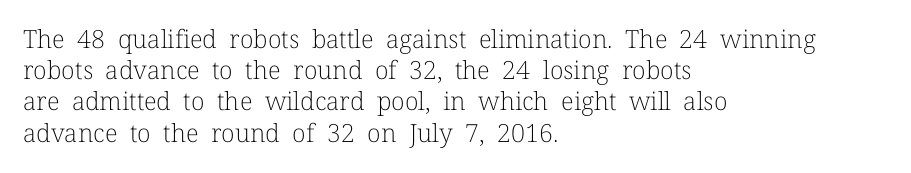
The image shows 25 px text type, upright; set left-aligned, normal line spacing (1.25x), normal letter spacing, not underlined.
